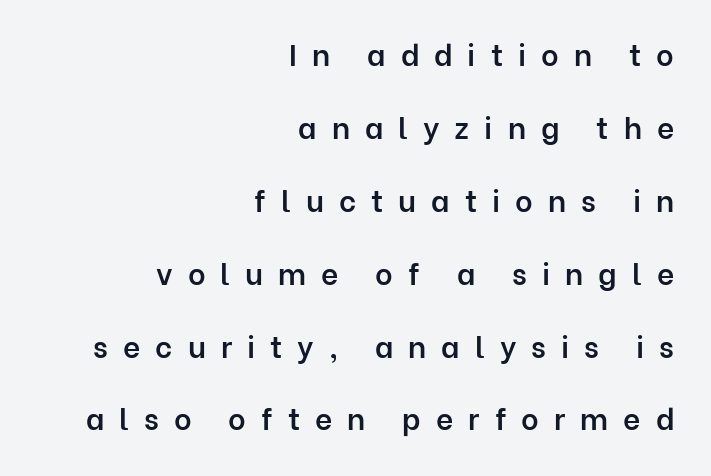
Q: Is the text bold? A: Semi-bold.
Q: Is the text italic (slanted)? A: No, it is upright.
Q: Is the typeface a serif or a sans-serif typeface? A: Sans-serif.
Q: Is the text underlined? A: No.
Q: How is the paragraph aligned? A: Right-aligned.
Q: Is the spacing between letters normal or unusually wide? A: Unusually wide.
Q: Is the spacing between lines tight, normal or loose? A: Loose.
Q: Width (condensed, normal, or wide)? A: Normal.
Q: Stroke contrast? A: Low.
Q: x-height? A: Medium.
Q: Monospaced? A: No.
